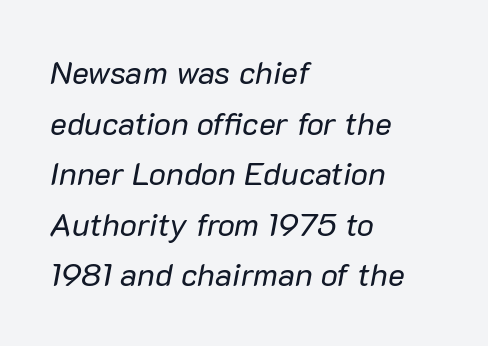
The rendering uses natural spacing where letterforms have individual widths. Where is the straight margin? On the left. The passage shown is not bold in any degree. If you drew a line through each stem, it would be angled. Lines of text with bare space underneath.
